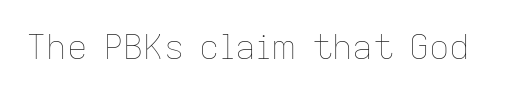
The image shows 34 px thin type, upright; set normal letter spacing, not underlined; low stroke contrast and a medium x-height.
